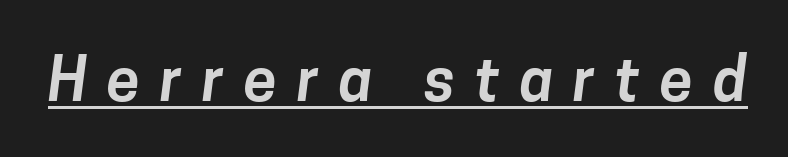
A sans-serif font was chosen for this passage. Here the designer chose a conventional face with non-uniform glyph widths. Between one letter and the next there's a generous, obvious gap. In designer terms, the underline attribute is active on this setting.
